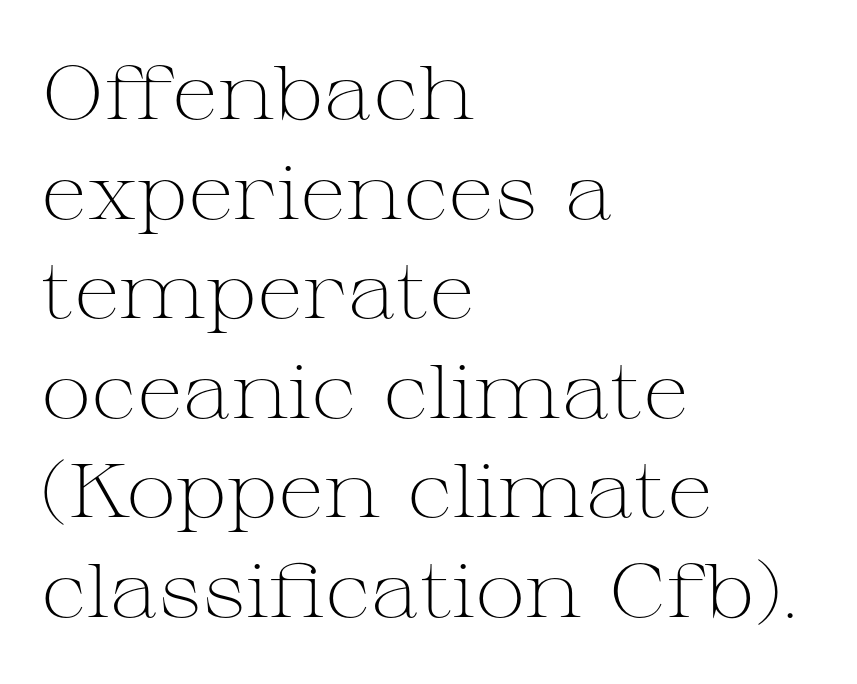
{"serif": "yes", "italic": "no", "bold": "no", "weight": "light", "width": "wide", "stroke_contrast": "medium", "x_height": "medium", "monospaced": "no", "underline": "no", "align": "left", "line_spacing": "normal", "line_spacing_ratio": 1.31, "letter_spacing": "normal", "letter_spacing_em": 0.0, "glyph_px": 76}
